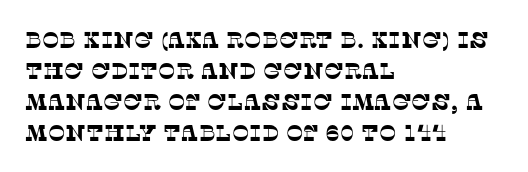
The image shows 23 px text type; set left-aligned, normal line spacing (1.35x), normal letter spacing, not underlined.
